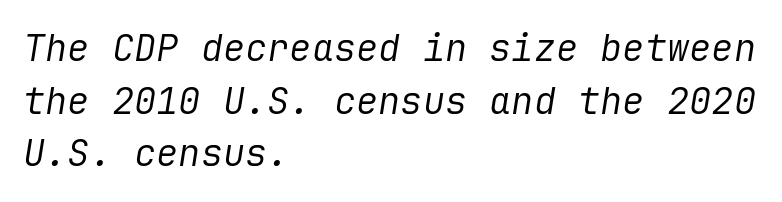
Alignment: flush left. Regular leading. This sample uses plain, unmodified letter spacing. Each stroke keeps to a modest, everyday thickness or less. The letters are slanted; this is an italic face. Clear beneath every line of the passage.
